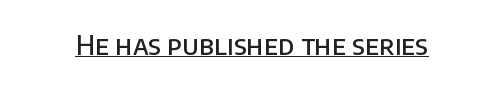
The letters stand upright; this is a roman face. This is moderately heavy type, rendered in semibold. These characters rest on top of a visible drawn line. You could call the tracking neutral — neither tight nor loose.
